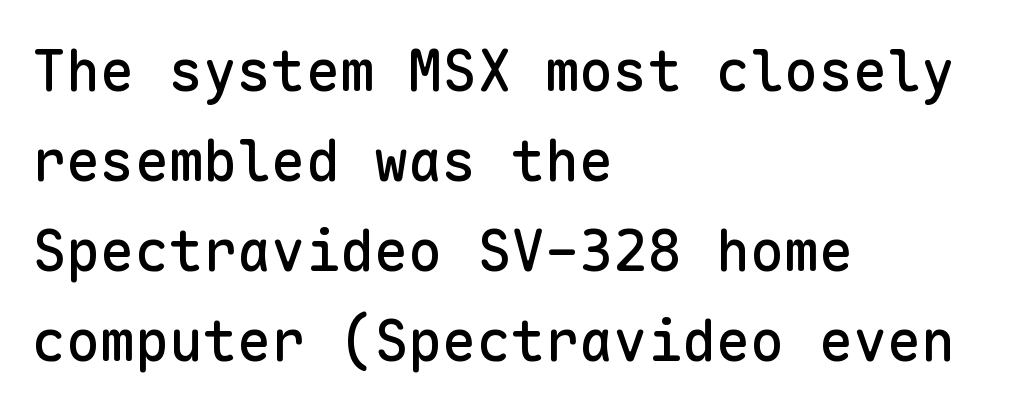
The image shows 57 px sans-serif type, upright, monospaced; set left-aligned, normal line spacing (1.58x), normal letter spacing, not underlined; low stroke contrast and a medium x-height.
